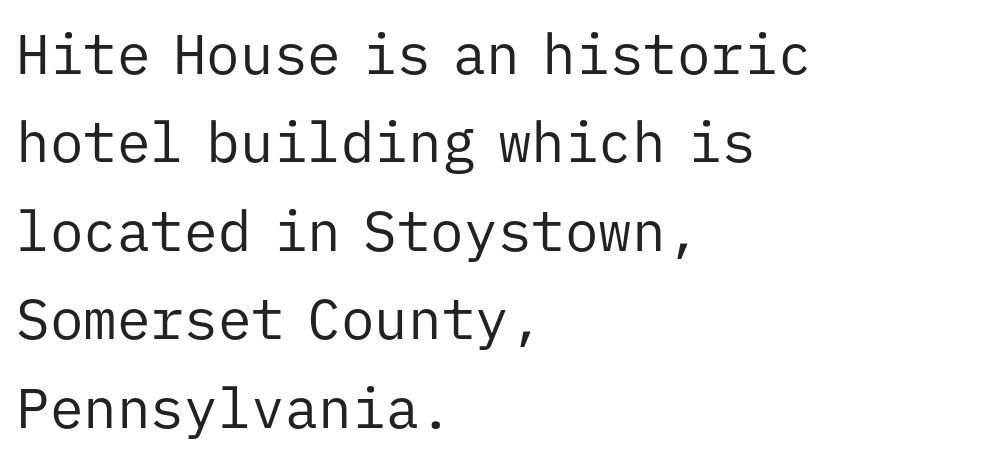
Q: Is the text bold? A: No.
Q: Is the text italic (slanted)? A: No, it is upright.
Q: Is the typeface a serif or a sans-serif typeface? A: Sans-serif.
Q: Is the text underlined? A: No.
Q: How is the paragraph aligned? A: Left-aligned.
Q: Is the spacing between letters normal or unusually wide? A: Normal.
Q: Is the spacing between lines tight, normal or loose? A: Normal.
Q: Width (condensed, normal, or wide)? A: Normal.
Q: Stroke contrast? A: Low.
Q: x-height? A: Medium.
Q: Monospaced? A: Yes.
